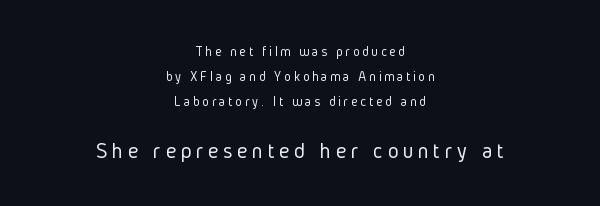
{"italic": "no", "bold": "no", "underline": "no", "align": "center", "line_spacing_ratio": 1.79, "letter_spacing": "wide", "letter_spacing_em": 0.2, "larger_block": "second", "size_ratio": 1.64, "glyph_px": 23}
